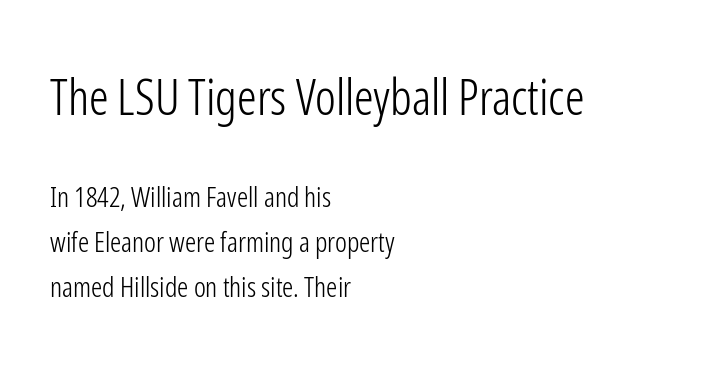
The image shows 49 px light, condensed sans-serif type, upright; set left-aligned, normal line spacing (1.62x), normal letter spacing, not underlined; the first (top) block is 1.75x larger; low stroke contrast and a medium x-height.
